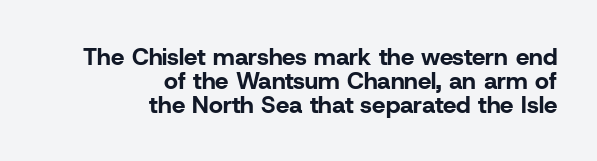
Just letters on the line, the space beneath them empty. Vertical spacing — tight. The typography opts for an upright posture over an oblique one. Caption: standard tracking, unaltered. One-word summary of the alignment: right. I'd describe the lettering as bold — thick and assertive.
